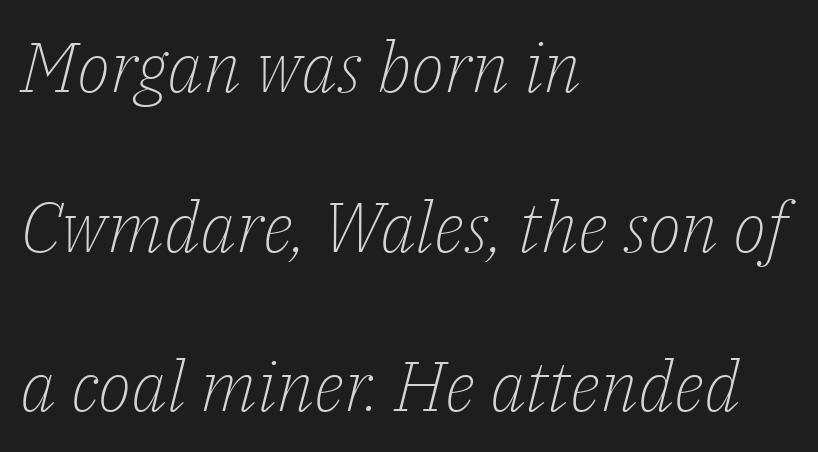
{"serif": "yes", "italic": "yes", "lean": "right", "slant_degrees": 14, "bold": "no", "weight": "light", "width": "normal", "stroke_contrast": "low", "x_height": "medium", "monospaced": "no", "underline": "no", "align": "left", "line_spacing": "loose", "line_spacing_ratio": 2.28, "letter_spacing": "normal", "letter_spacing_em": 0.0, "glyph_px": 70}
